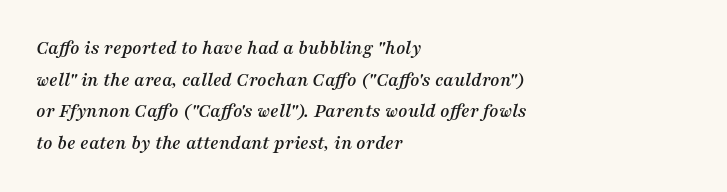
Visually the block forms a straight wall on the left and a jagged coastline on the right. A normal amount of white space separates one row of letters from the next. An italicized treatment has been applied to the whole sample. Here the glyphs are tracked normally, forming tight word shapes. The passage shown is not underscored anywhere.
